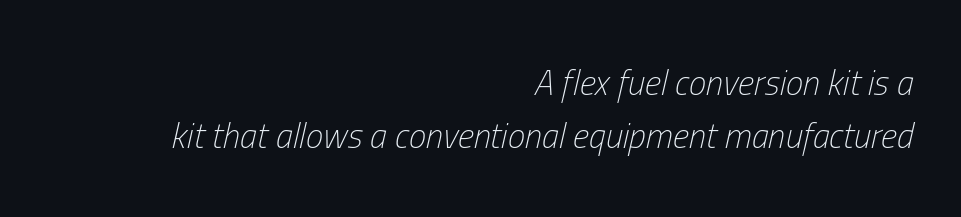
{"italic": "yes", "lean": "right", "slant_degrees": 13, "bold": "no", "weight": "light", "width": "condensed", "stroke_contrast": "low", "x_height": "medium", "monospaced": "no", "underline": "no", "align": "right", "line_spacing": "normal", "line_spacing_ratio": 1.51, "letter_spacing": "normal", "letter_spacing_em": 0.0, "glyph_px": 35}
